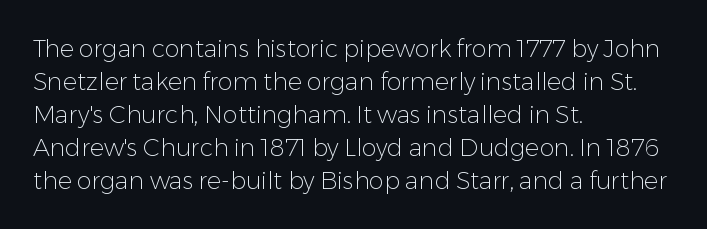
The image shows 24 px text type, upright; set left-aligned, normal line spacing (1.37x), normal letter spacing, not underlined.
